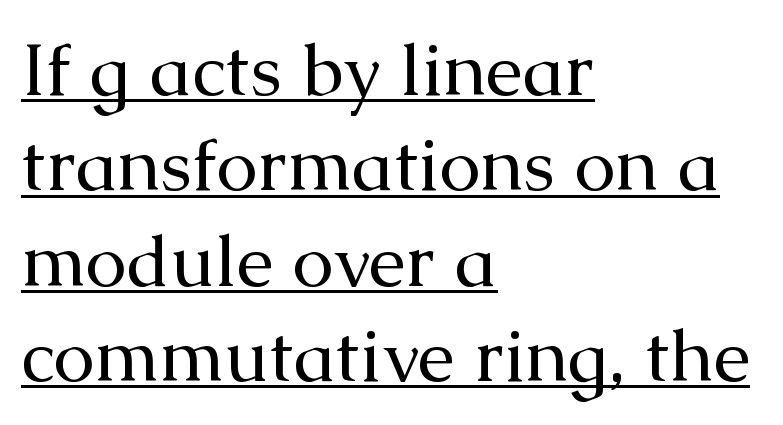
{"serif": "yes", "italic": "no", "bold": "no", "weight": "regular", "width": "normal", "stroke_contrast": "medium", "x_height": "medium", "monospaced": "no", "underline": "yes", "align": "left", "line_spacing": "normal", "line_spacing_ratio": 1.29, "letter_spacing": "normal", "letter_spacing_em": 0.0, "glyph_px": 74}
